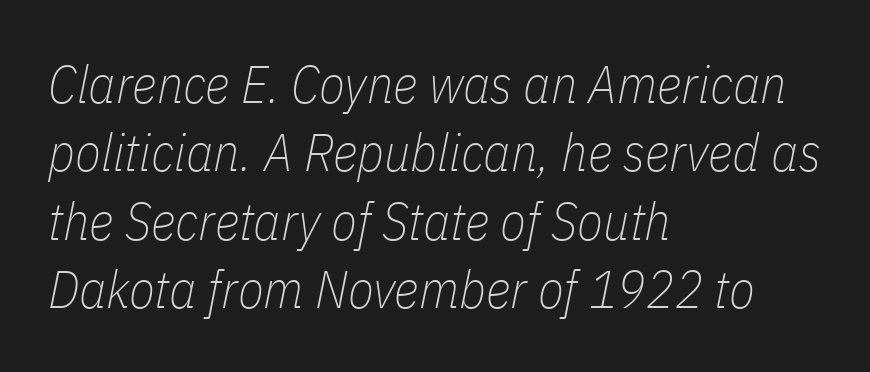
{"italic": "yes", "lean": "right", "slant_degrees": 11, "bold": "no", "weight": "thin", "width": "condensed", "stroke_contrast": "low", "x_height": "medium", "monospaced": "no", "underline": "no", "align": "left", "line_spacing": "normal", "line_spacing_ratio": 1.29, "letter_spacing": "normal", "letter_spacing_em": 0.0, "glyph_px": 53}
